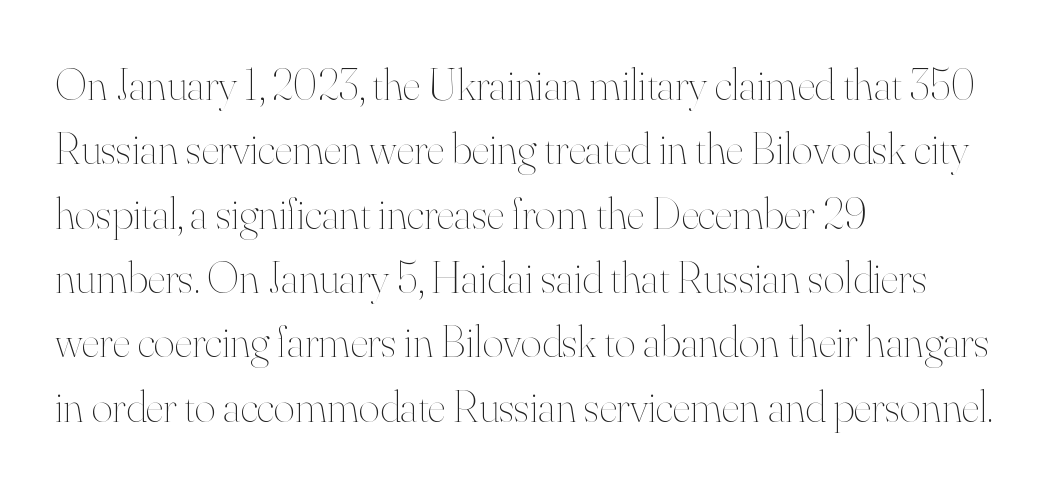
{"italic": "no", "bold": "no", "weight": "thin", "width": "normal", "stroke_contrast": "high", "x_height": "small", "monospaced": "no", "underline": "no", "align": "left", "line_spacing": "normal", "line_spacing_ratio": 1.43, "letter_spacing": "normal", "letter_spacing_em": 0.0, "glyph_px": 45}
